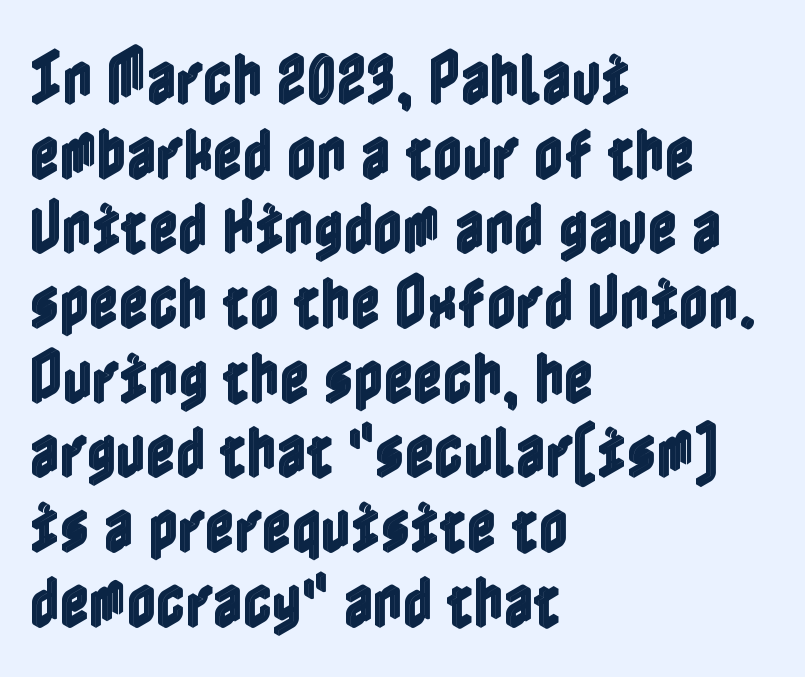
The tracking reads as untouched default to a designer's eye. The setting favours the left margin, as ordinary paragraphs usually do. A normal amount of white space separates one row of letters from the next. Only glyphs here, with clear space below each row. The letters stand straight up with perfectly vertical stems.
